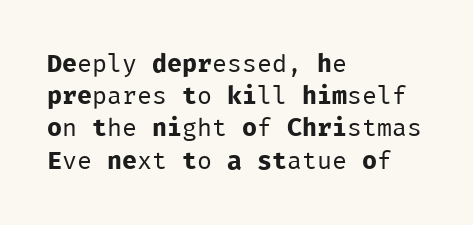
Q: Is the text bold? A: No.
Q: Is the text italic (slanted)? A: No, it is upright.
Q: Is the text underlined? A: No.
Q: How is the paragraph aligned? A: Left-aligned.
Q: Is the spacing between letters normal or unusually wide? A: Normal.
Q: Is the spacing between lines tight, normal or loose? A: Normal.
